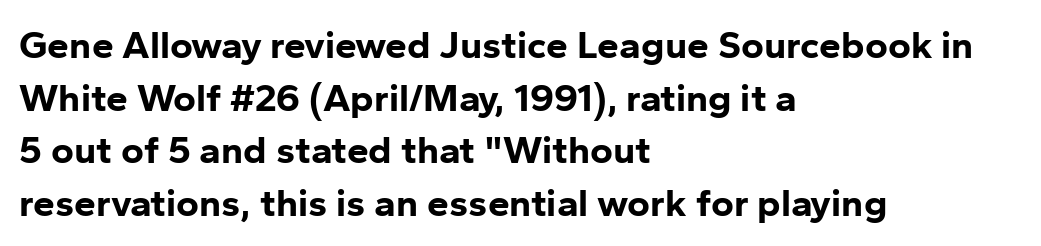
Q: Is the text bold? A: Yes.
Q: Is the text italic (slanted)? A: No, it is upright.
Q: Is the typeface a serif or a sans-serif typeface? A: Sans-serif.
Q: Is the text underlined? A: No.
Q: How is the paragraph aligned? A: Left-aligned.
Q: Is the spacing between letters normal or unusually wide? A: Normal.
Q: Is the spacing between lines tight, normal or loose? A: Normal.
Q: Width (condensed, normal, or wide)? A: Normal.
Q: Stroke contrast? A: Low.
Q: x-height? A: Medium.
Q: Monospaced? A: No.
